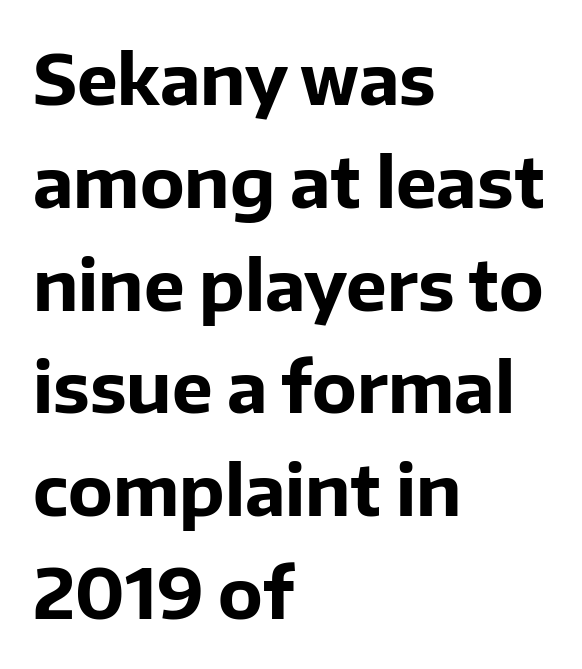
The image shows 69 px bold sans-serif type, upright; set left-aligned, normal line spacing (1.49x), normal letter spacing, not underlined; low stroke contrast and a medium x-height.
